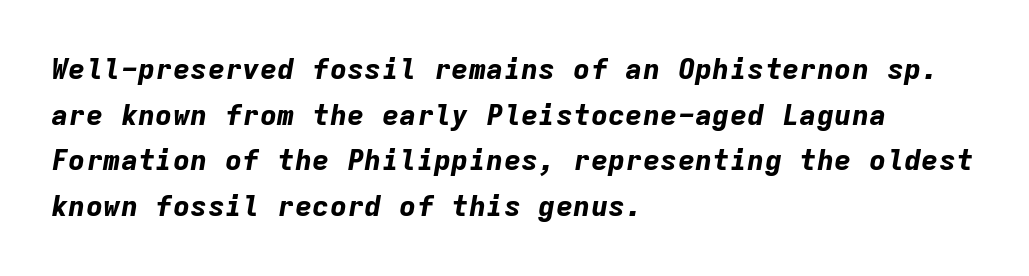
{"italic": "yes", "lean": "right", "slant_degrees": 9, "bold": "yes", "weight": "bold", "width": "normal", "stroke_contrast": "low", "x_height": "medium", "monospaced": "yes", "underline": "no", "align": "left", "line_spacing": "normal", "line_spacing_ratio": 1.57, "letter_spacing": "normal", "letter_spacing_em": 0.0, "glyph_px": 29}
